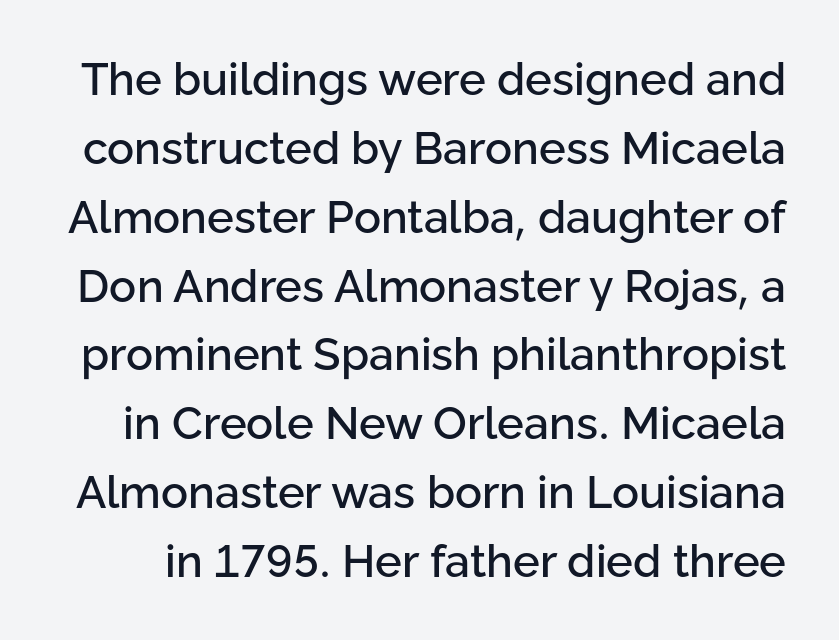
Q: Is the text italic (slanted)? A: No, it is upright.
Q: Is the typeface a serif or a sans-serif typeface? A: Sans-serif.
Q: Is the text underlined? A: No.
Q: Is the spacing between letters normal or unusually wide? A: Normal.
Q: Is the spacing between lines tight, normal or loose? A: Normal.
Q: Width (condensed, normal, or wide)? A: Normal.
Q: Stroke contrast? A: Low.
Q: x-height? A: Medium.
Q: Monospaced? A: No.
